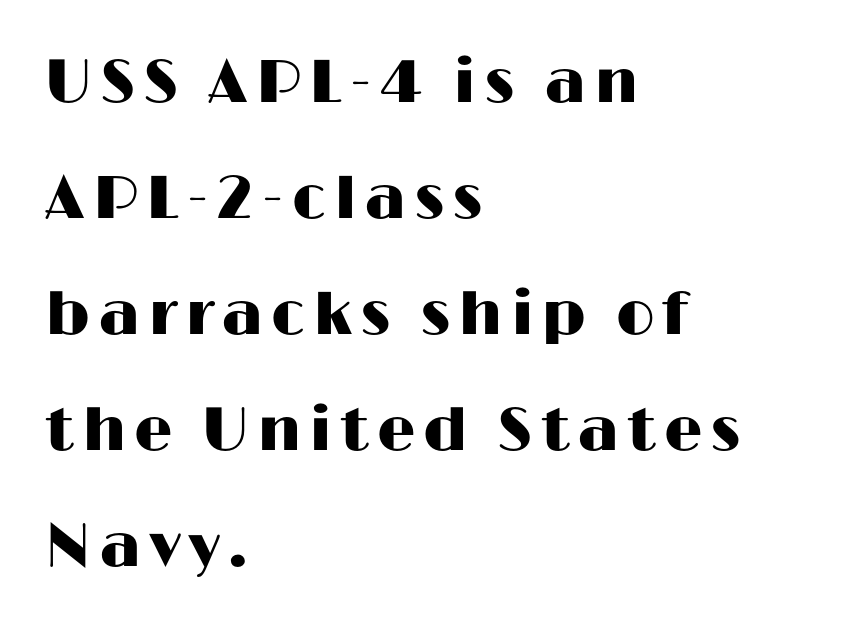
{"serif": "no", "italic": "no", "width": "wide", "stroke_contrast": "high", "x_height": "medium", "monospaced": "no", "underline": "no", "align": "left", "line_spacing": "loose", "line_spacing_ratio": 1.9, "glyph_px": 61}
